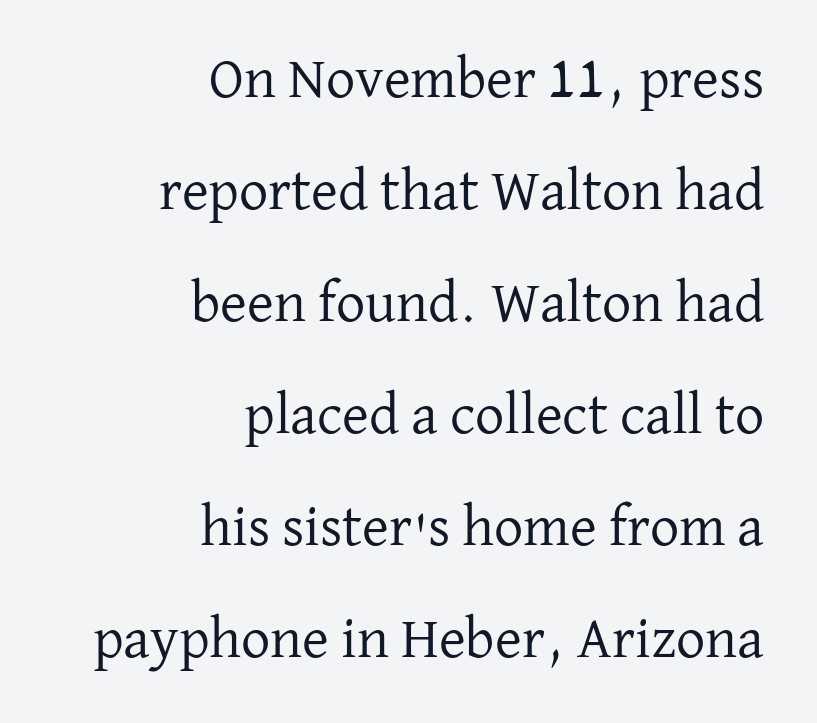
The image shows 58 px regular-weight serif type, upright; set right-aligned, loose line spacing (1.93x), normal letter spacing, not underlined; low stroke contrast and a medium x-height.
